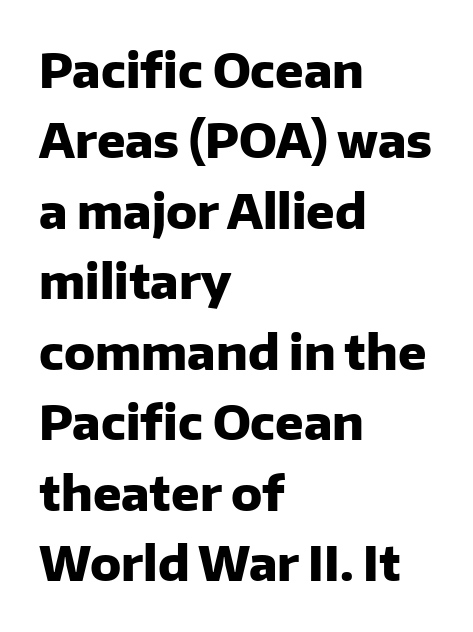
Q: Is the text bold? A: Yes.
Q: Is the text italic (slanted)? A: No, it is upright.
Q: Is the typeface a serif or a sans-serif typeface? A: Sans-serif.
Q: Is the text underlined? A: No.
Q: How is the paragraph aligned? A: Left-aligned.
Q: Is the spacing between letters normal or unusually wide? A: Normal.
Q: Is the spacing between lines tight, normal or loose? A: Normal.
Q: Width (condensed, normal, or wide)? A: Normal.
Q: Stroke contrast? A: Low.
Q: x-height? A: Medium.
Q: Monospaced? A: No.
